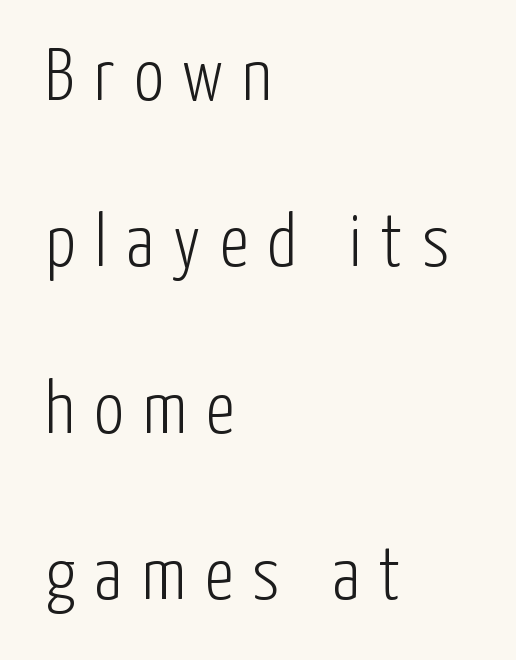
The image shows 74 px light, condensed sans-serif type, upright; set left-aligned, loose line spacing (2.25x), unusually wide letter spacing (+0.26 em), not underlined; low stroke contrast and a medium x-height.
